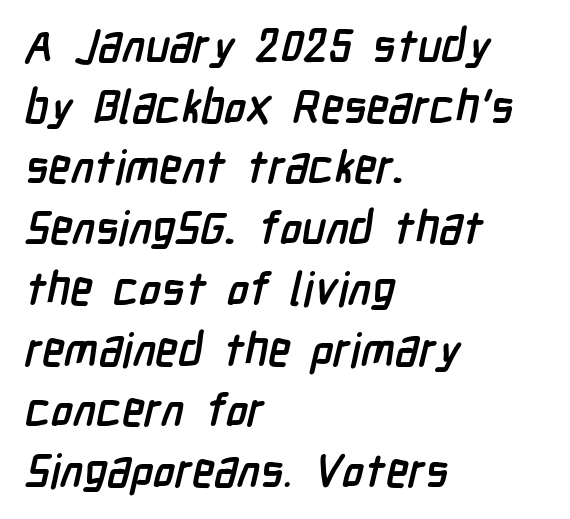
{"serif": "no", "bold": "yes", "weight": "semibold", "width": "condensed", "stroke_contrast": "low", "x_height": "medium", "monospaced": "no", "underline": "no", "align": "left", "line_spacing": "normal", "line_spacing_ratio": 1.32, "letter_spacing": "normal", "letter_spacing_em": 0.0, "glyph_px": 46}
